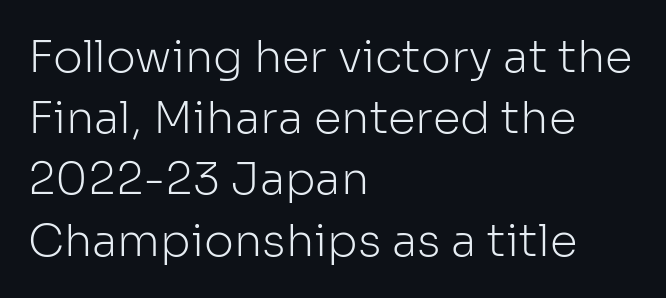
The image shows 45 px light sans-serif type, upright; set left-aligned, normal line spacing (1.36x), normal letter spacing, not underlined; low stroke contrast and a medium x-height.
